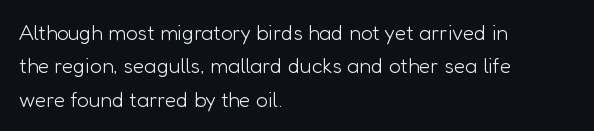
The image shows 21 px text type, upright; set left-aligned, normal line spacing (1.59x), normal letter spacing, not underlined.
